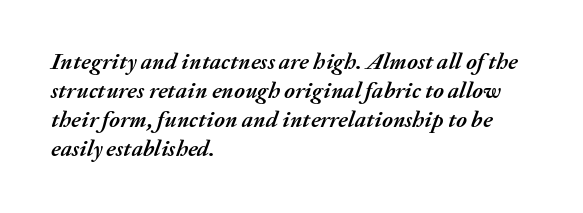
Set as a true bold cut, around the 700 mark. What's the leading like? Ordinary, nothing unusual. Horizontally, the lines are justified to the leading edge only. The baseline area is clear. How are the letters spaced? Ordinarily, with no added tracking. These lines were composed using italics.
